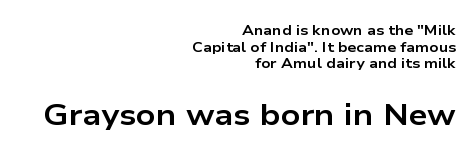
Q: Is the text bold? A: Yes.
Q: Is the text italic (slanted)? A: No, it is upright.
Q: Is the typeface a serif or a sans-serif typeface? A: Sans-serif.
Q: Is the text underlined? A: No.
Q: How is the paragraph aligned? A: Right-aligned.
Q: Is the spacing between letters normal or unusually wide? A: Normal.
Q: Which block of text is set in a larger size, the first (top) or the second (bottom)? A: The second (bottom) one.
Q: Width (condensed, normal, or wide)? A: Wide.
Q: Stroke contrast? A: Low.
Q: x-height? A: Medium.
Q: Monospaced? A: No.
